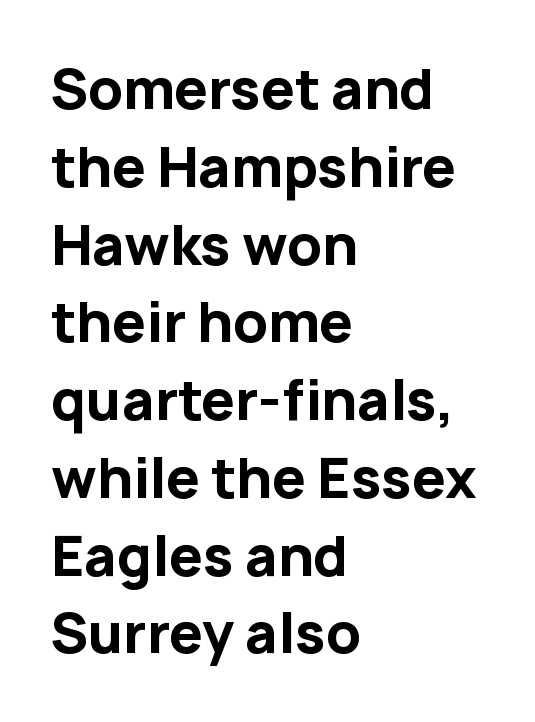
{"serif": "no", "italic": "no", "bold": "yes", "weight": "bold", "width": "normal", "stroke_contrast": "low", "x_height": "medium", "monospaced": "no", "underline": "no", "align": "left", "line_spacing": "normal", "line_spacing_ratio": 1.44, "letter_spacing": "normal", "letter_spacing_em": 0.0, "glyph_px": 54}
